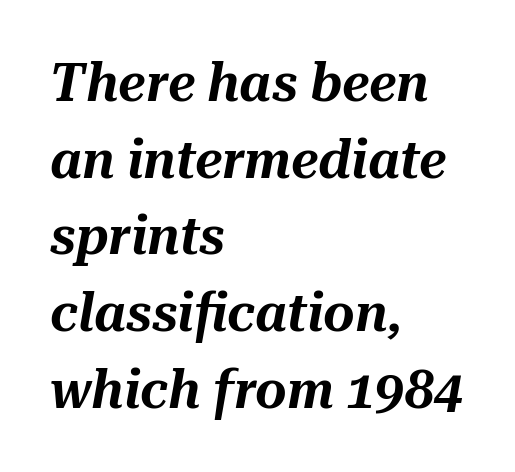
Note the varied advance widths — an 'i' is clearly narrower than an 'm'. Observe the ordinary spacing: letters are neighbours, not strangers. Compared with ordinary roman type, these characters are visibly tilted. Visually the block forms a straight wall on the left and a jagged coastline on the right.
